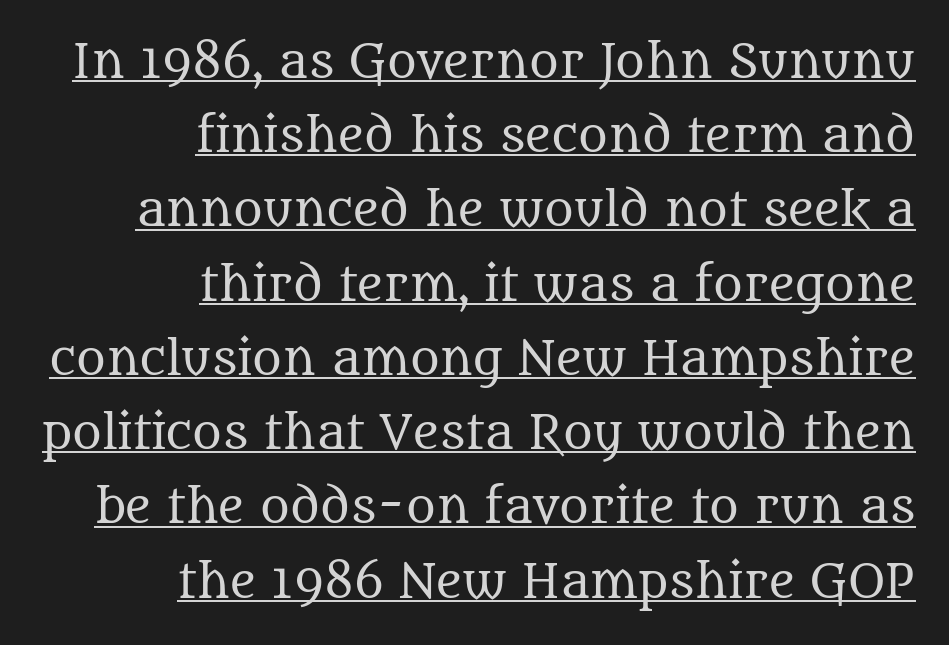
{"serif": "yes", "italic": "no", "bold": "no", "weight": "regular", "width": "normal", "stroke_contrast": "medium", "x_height": "large", "monospaced": "no", "underline": "yes", "align": "right", "line_spacing": "normal", "line_spacing_ratio": 1.65, "letter_spacing": "normal", "letter_spacing_em": 0.0, "glyph_px": 45}
